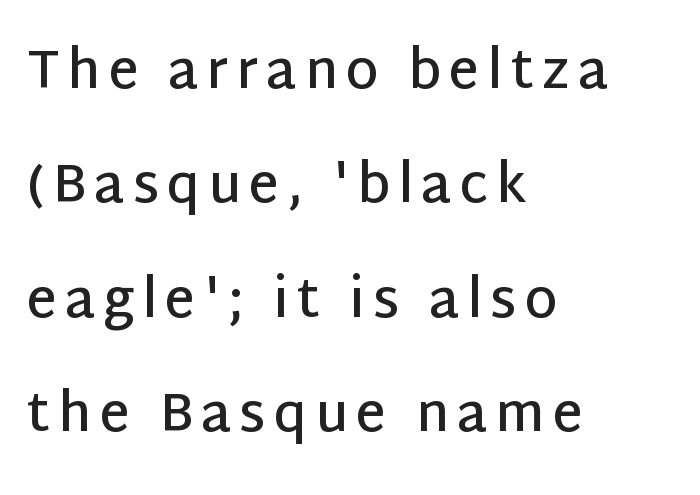
The image shows 53 px semibold sans-serif type, upright; set left-aligned, loose line spacing (2.16x), not underlined; low stroke contrast and a large x-height.
